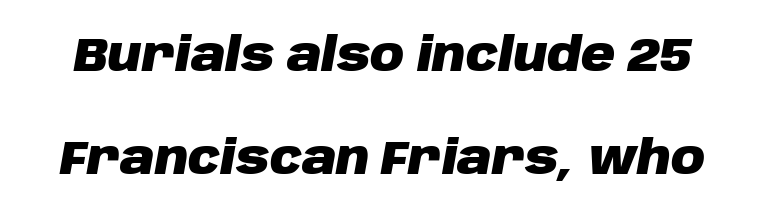
The image shows 47 px heavy type, italic (leaning right); set loose line spacing (2.19x), normal letter spacing, not underlined; low stroke contrast and a large x-height.
